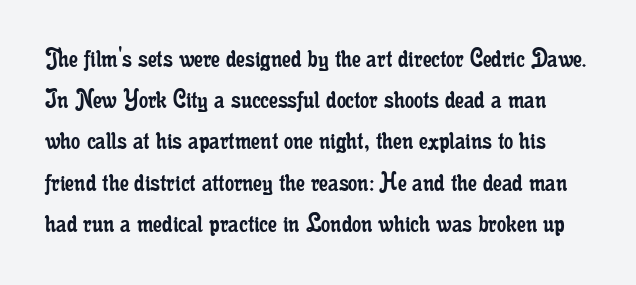
The image shows 29 px regular-weight, condensed serif type, upright; set normal line spacing (1.42x), normal letter spacing, not underlined; low stroke contrast and a small x-height.
